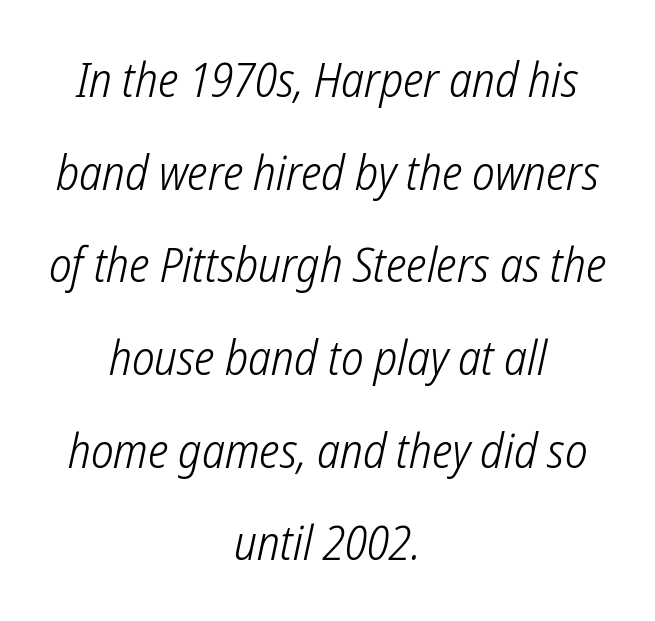
The image shows 48 px light, condensed sans-serif type; set centered, loose line spacing (1.93x), normal letter spacing, not underlined; low stroke contrast and a medium x-height.
